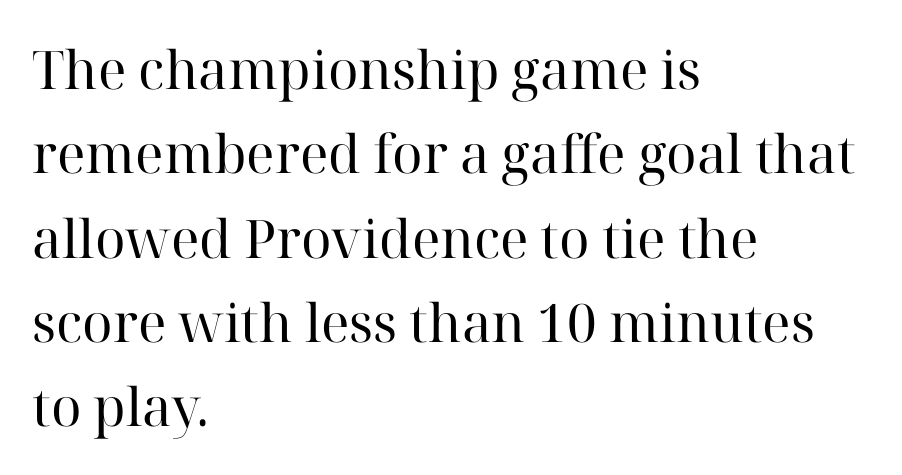
Tracking value appears to be zero — textbook default spacing. This rendering employs a face with finishing strokes, i.e., a serif. Lines of text with bare space underneath. Think of a printed novel: that variable character pitch is what you see here. A typesetter would call this leading conventional body-copy spacing. Caption: multi-line text, flush left, ragged right.
